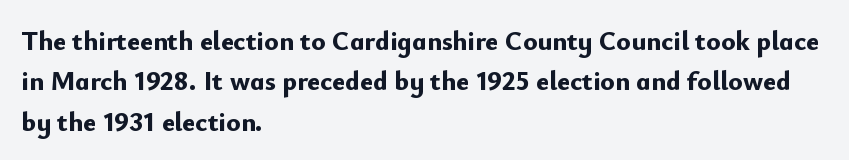
The image shows 27 px bold type, upright; set left-aligned, normal line spacing (1.5x), normal letter spacing, not underlined.
